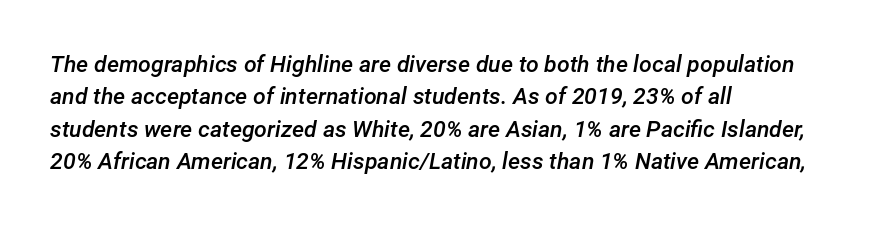
Q: Is the text bold? A: Semi-bold.
Q: Is the text italic (slanted)? A: Yes, it leans right by about 12 degrees.
Q: Is the text underlined? A: No.
Q: How is the paragraph aligned? A: Left-aligned.
Q: Is the spacing between letters normal or unusually wide? A: Normal.
Q: Is the spacing between lines tight, normal or loose? A: Normal.
